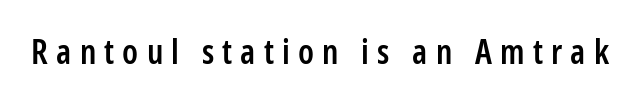
Is this a sans? Yes — the strokes have no serifs. The tracking jumps out immediately: characters are airy and widely separated. Stems and bowls a touch heavier than normal — semibold. The string is rendered with underlining switched off. The lettering holds an erect, upright posture throughout. You could not count columns in this text — the font is proportionally spaced.
